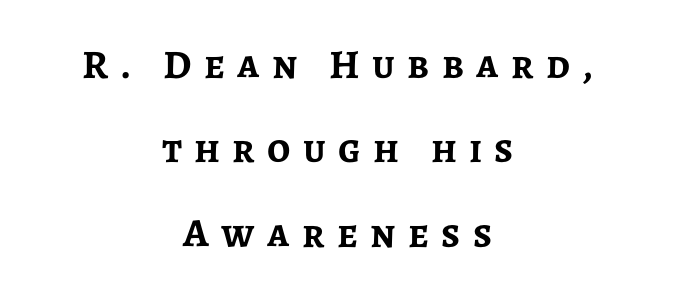
The image shows 41 px semibold sans-serif type, upright; set centered, loose line spacing (2.06x), unusually wide letter spacing (+0.3 em), not underlined; low stroke contrast and a medium x-height.
